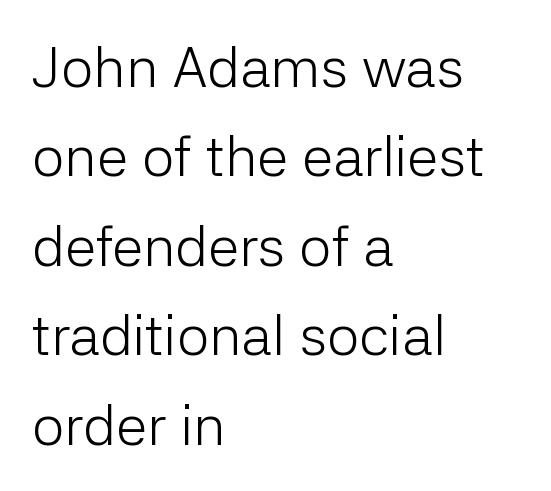
{"serif": "no", "italic": "no", "bold": "no", "weight": "light", "width": "normal", "stroke_contrast": "low", "x_height": "medium", "monospaced": "no", "underline": "no", "align": "left", "line_spacing": "normal", "line_spacing_ratio": 1.57, "letter_spacing": "normal", "letter_spacing_em": 0.0, "glyph_px": 57}
